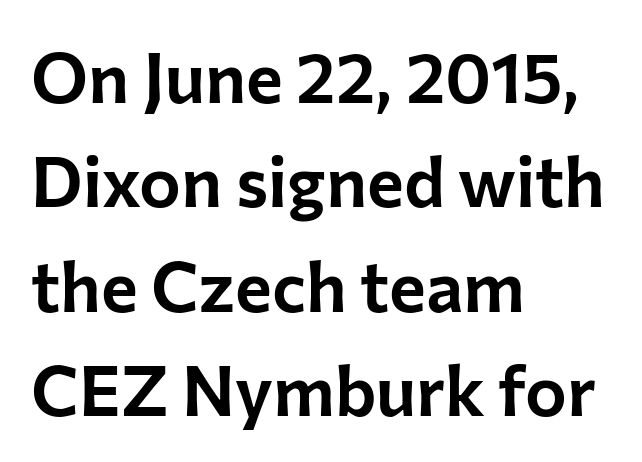
Underline: absent. Grotesque or geometric, the face here clearly has no serifs. Here the glyphs are tracked normally, forming tight word shapes. Every row of glyphs begins at an identical x-position on the left. Varying glyph widths throughout — classic text-font behaviour.
